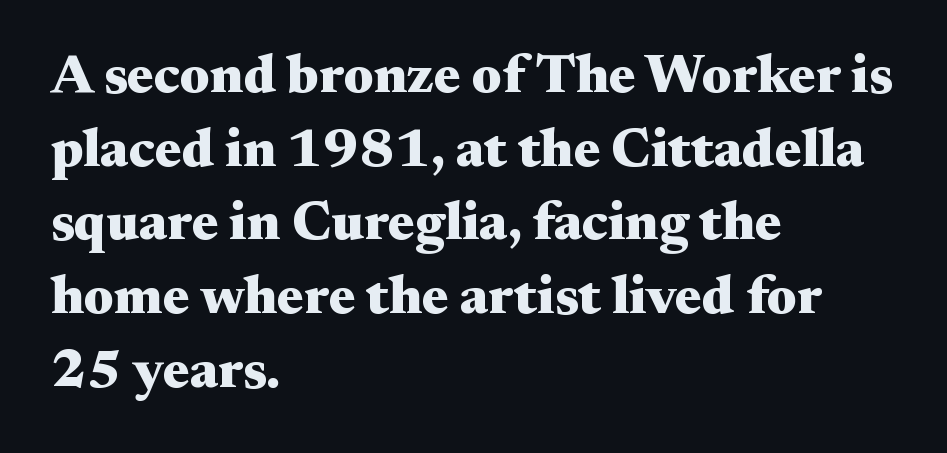
Q: Is the text bold? A: Yes.
Q: Is the text italic (slanted)? A: No, it is upright.
Q: Is the typeface a serif or a sans-serif typeface? A: Serif.
Q: Is the text underlined? A: No.
Q: How is the paragraph aligned? A: Left-aligned.
Q: Is the spacing between letters normal or unusually wide? A: Normal.
Q: Is the spacing between lines tight, normal or loose? A: Normal.
Q: Width (condensed, normal, or wide)? A: Wide.
Q: Stroke contrast? A: Medium.
Q: x-height? A: Small.
Q: Monospaced? A: No.
